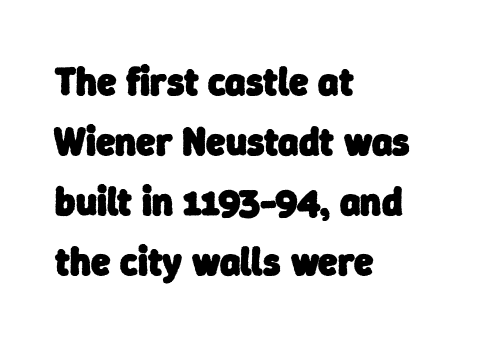
Q: Is the text bold? A: Yes.
Q: Is the typeface a serif or a sans-serif typeface? A: Sans-serif.
Q: Is the text underlined? A: No.
Q: How is the paragraph aligned? A: Left-aligned.
Q: Is the spacing between letters normal or unusually wide? A: Normal.
Q: Is the spacing between lines tight, normal or loose? A: Normal.
Q: Width (condensed, normal, or wide)? A: Normal.
Q: Stroke contrast? A: Low.
Q: x-height? A: Medium.
Q: Monospaced? A: No.
